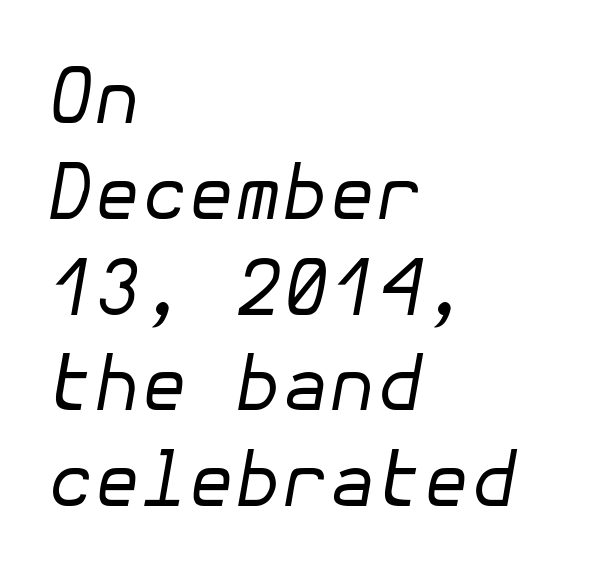
The rag falls on the right side of this text block. Words appear dense and cohesive because spacing is normal. Students, observe: this is what conventionally led text looks like. The lettering tilts uniformly, giving the passage an italic look.
